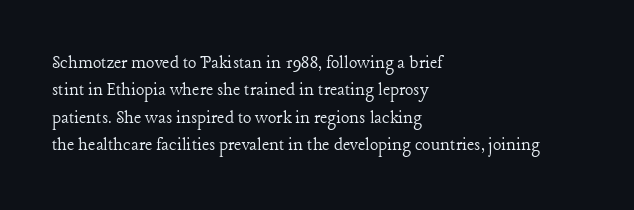
Q: Is the text bold? A: No.
Q: Is the text italic (slanted)? A: No, it is upright.
Q: Is the text underlined? A: No.
Q: How is the paragraph aligned? A: Left-aligned.
Q: Is the spacing between letters normal or unusually wide? A: Normal.
Q: Is the spacing between lines tight, normal or loose? A: Normal.
